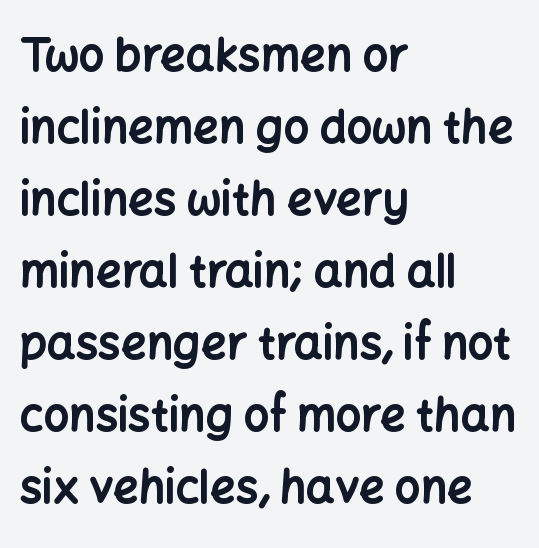
{"serif": "no", "italic": "no", "bold": "yes", "weight": "bold", "width": "normal", "stroke_contrast": "low", "x_height": "medium", "monospaced": "no", "underline": "no", "align": "left", "line_spacing": "normal", "line_spacing_ratio": 1.6, "letter_spacing": "normal", "letter_spacing_em": 0.0, "glyph_px": 45}
